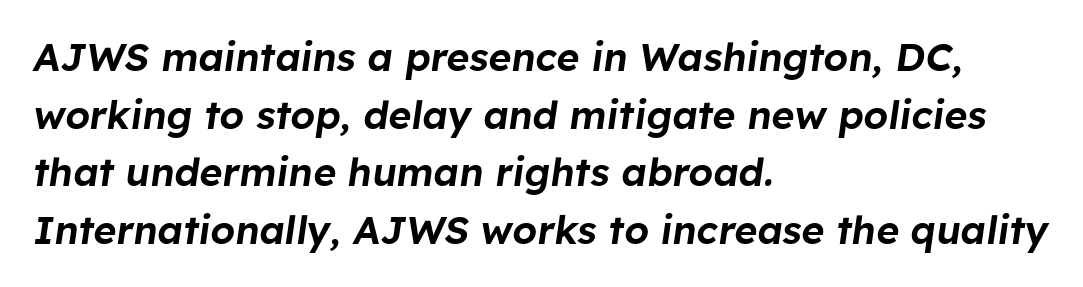
The image shows 39 px text type, italic (leaning right); set left-aligned, normal line spacing (1.48x), normal letter spacing, not underlined; low stroke contrast and a medium x-height.
